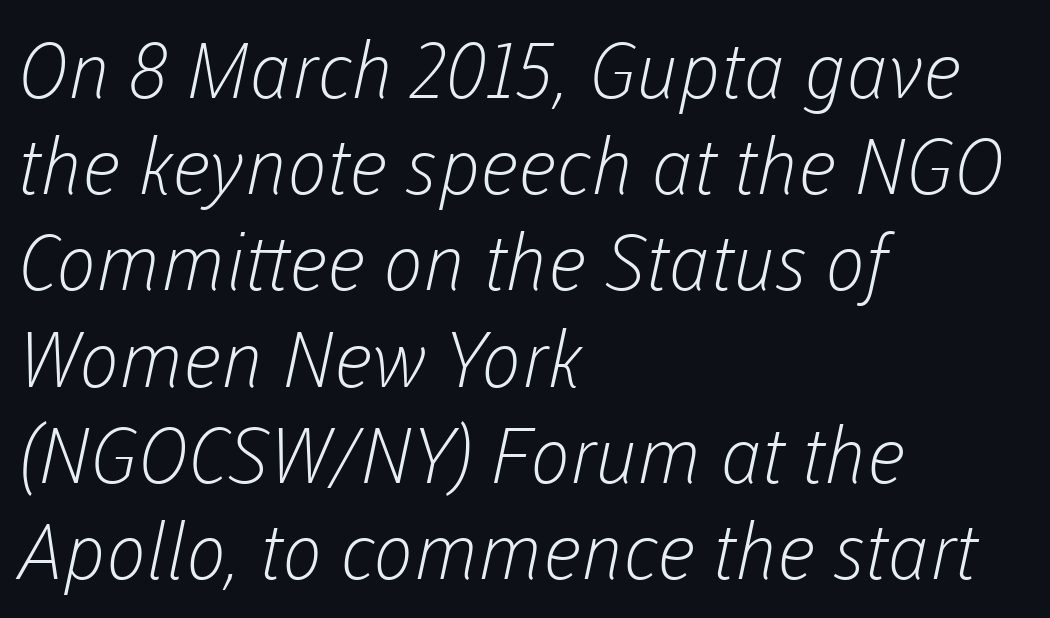
The image shows 77 px light sans-serif type; set left-aligned, normal line spacing (1.25x), normal letter spacing, not underlined; low stroke contrast and a medium x-height.
